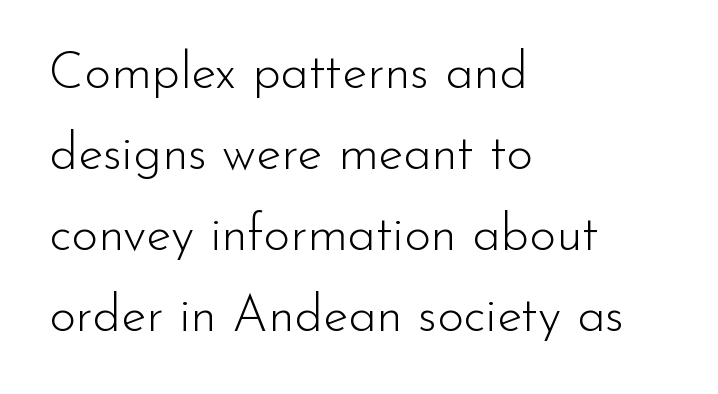
The image shows 51 px light sans-serif type, upright; set left-aligned, normal line spacing (1.59x), normal letter spacing, not underlined; low stroke contrast and a small x-height.
